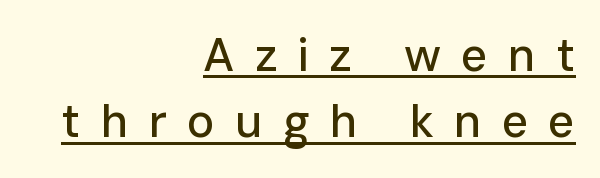
The image shows 46 px sans-serif type, upright; set right-aligned, normal line spacing (1.44x), unusually wide letter spacing (+0.44 em), underlined; low stroke contrast and a medium x-height.
